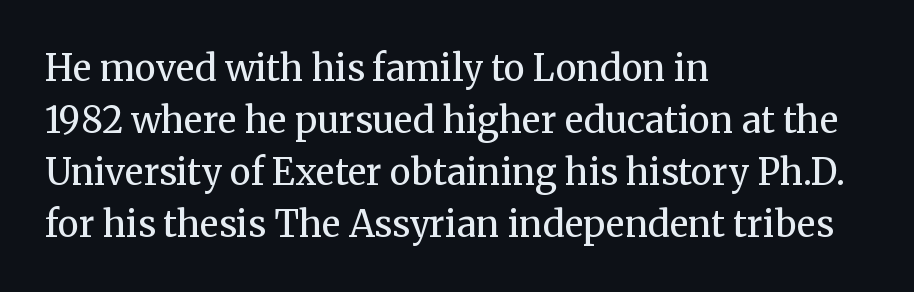
Look at the tracking — it's just the regular setting, nothing added. The letters carry serifs — small finishing strokes at the ends of their stems. Designer's note — italics off, roman on. Anything drawn beneath the words? Only blank space.
